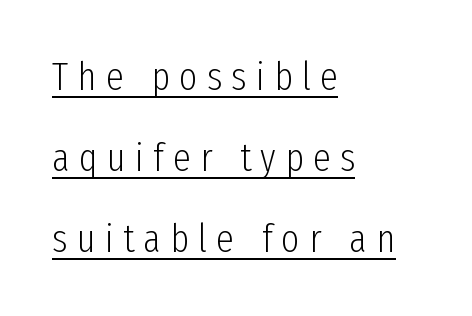
The image shows 40 px light, condensed sans-serif type, upright; set left-aligned, loose line spacing (2.03x), unusually wide letter spacing (+0.23 em), underlined; low stroke contrast and a medium x-height.
